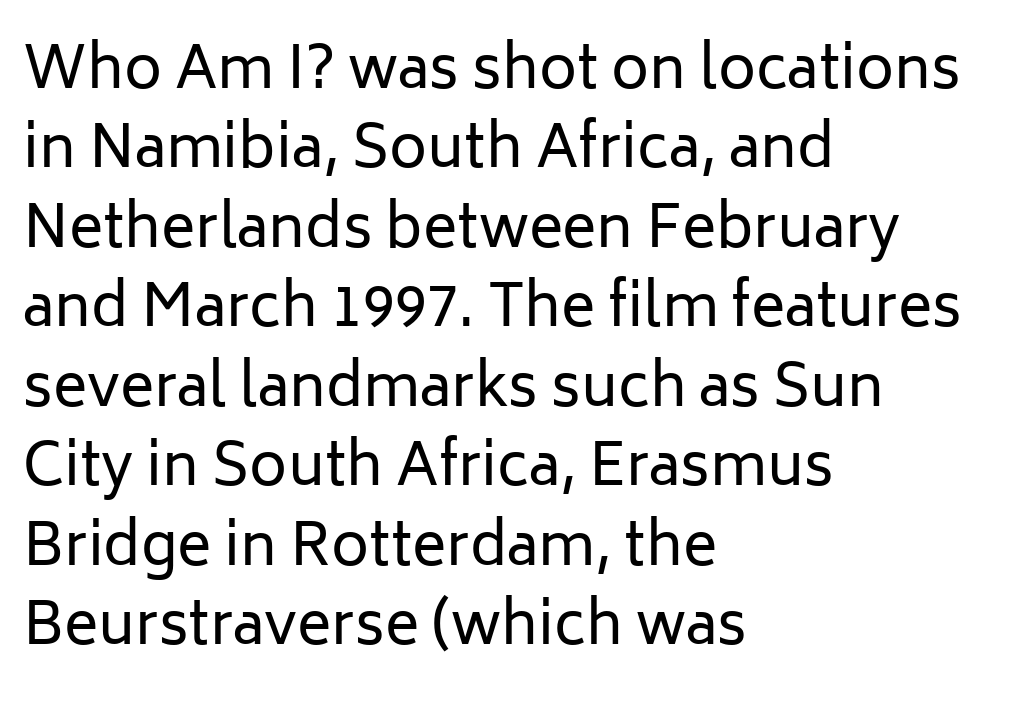
{"serif": "no", "italic": "no", "bold": "no", "weight": "regular", "width": "normal", "stroke_contrast": "low", "x_height": "medium", "monospaced": "no", "underline": "no", "align": "left", "line_spacing": "normal", "line_spacing_ratio": 1.37, "letter_spacing": "normal", "letter_spacing_em": 0.0, "glyph_px": 58}
